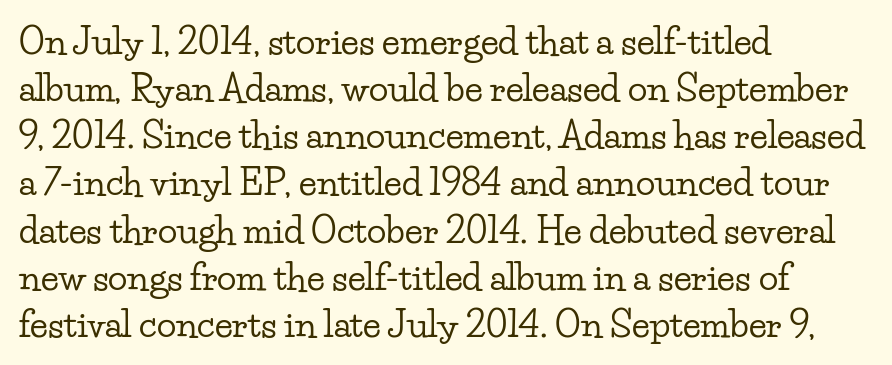
The type sits square on the baseline with zero lean. These lines stack with their left ends in a neat column. Standard letterfit; no display-style spreading of the glyphs. One glance says typical: line gaps are just what's usual.
